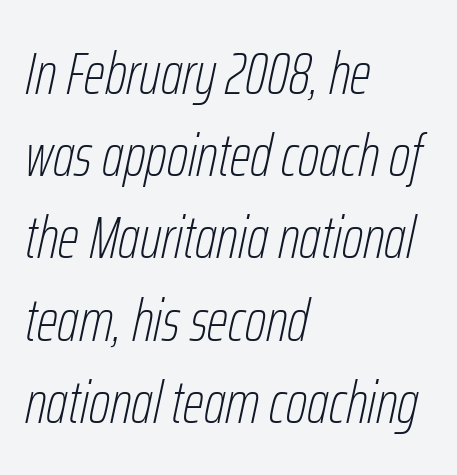
Q: Is the text bold? A: No.
Q: Is the text italic (slanted)? A: Yes, it leans right by about 12 degrees.
Q: Is the text underlined? A: No.
Q: How is the paragraph aligned? A: Left-aligned.
Q: Is the spacing between letters normal or unusually wide? A: Normal.
Q: Is the spacing between lines tight, normal or loose? A: Normal.
Q: Width (condensed, normal, or wide)? A: Condensed.
Q: Stroke contrast? A: Low.
Q: x-height? A: Medium.
Q: Monospaced? A: No.
